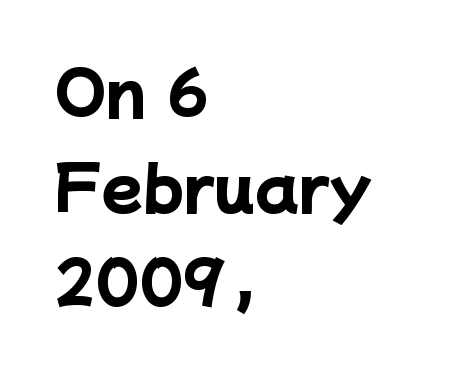
If you drew a ruler down the left edge, every line would touch it. Examine the stroke ends and you'll find no serifs. Plenty of ink on the page — the face is bold. The rendering uses a moderate line-height, typical for paragraphs. Does extra space separate the letters? No, they use regular spacing. You could not count columns in this text — the font is proportionally spaced.
